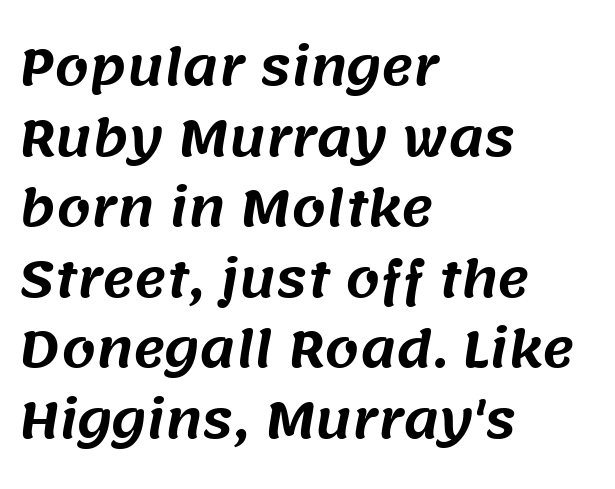
The rendering uses natural spacing where letterforms have individual widths. Just letters on the line, the space beneath them empty. One-word summary of the alignment: left. Regarding serifs, this sample does without them.
